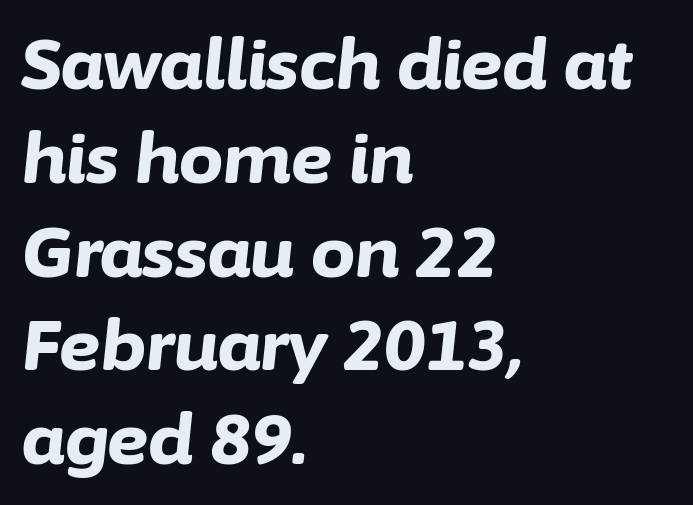
A typesetter would call this zero additional tracking. The space between consecutive lines is moderate. The paragraph has a hard left edge and a soft right edge. If you drew a line through each stem, it would be angled.
